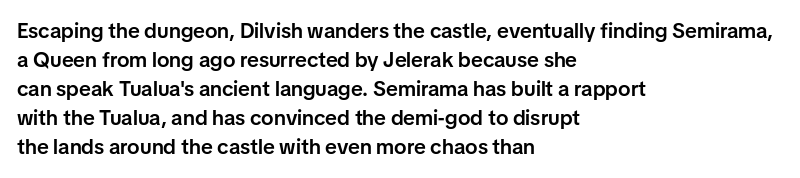
{"italic": "no", "bold": "semi", "underline": "no", "align": "left", "line_spacing": "normal", "line_spacing_ratio": 1.38, "letter_spacing": "normal", "letter_spacing_em": 0.0, "glyph_px": 21}
